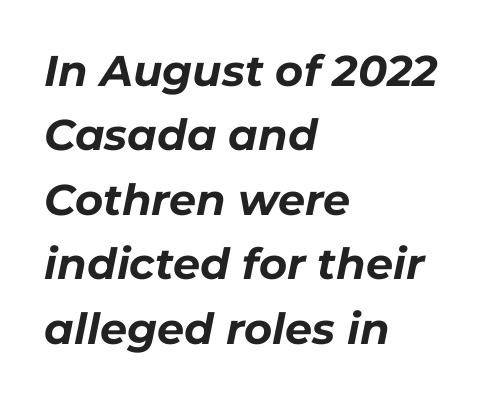
Spacing verdict: proportional, widths tailored to each character. The font is running at its bold setting. The baseline area is clear. Between one letter and the next there's only the usual sliver of space. One-word summary of the alignment: left. Leading matches the norm, producing a regular column.
